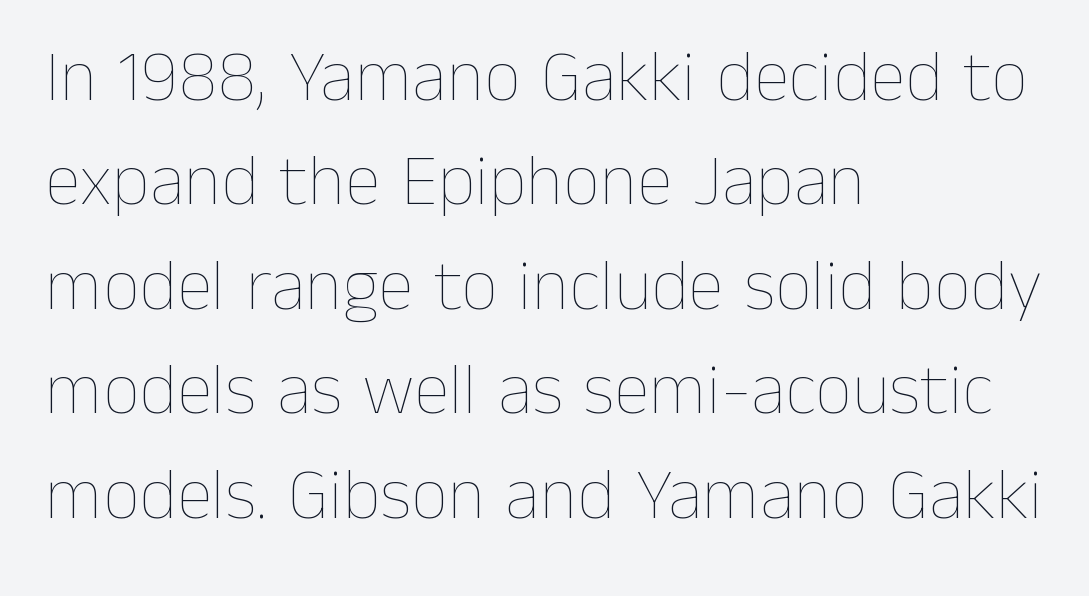
The image shows 73 px thin type, upright; set left-aligned, normal line spacing (1.43x), normal letter spacing, not underlined; low stroke contrast and a medium x-height.
